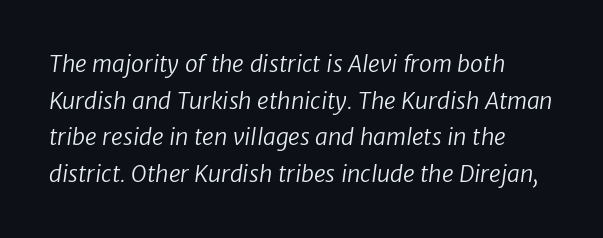
The image shows 23 px text type; set normal line spacing (1.59x), normal letter spacing, not underlined.
